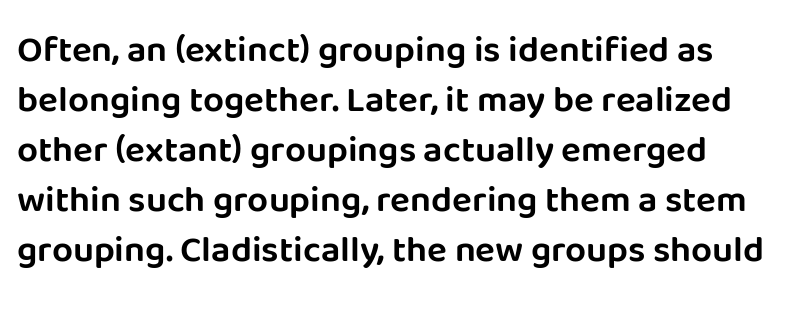
Q: Is the text italic (slanted)? A: No, it is upright.
Q: Is the typeface a serif or a sans-serif typeface? A: Sans-serif.
Q: Is the text underlined? A: No.
Q: How is the paragraph aligned? A: Left-aligned.
Q: Is the spacing between letters normal or unusually wide? A: Normal.
Q: Is the spacing between lines tight, normal or loose? A: Normal.
Q: Width (condensed, normal, or wide)? A: Normal.
Q: Stroke contrast? A: Low.
Q: x-height? A: Large.
Q: Monospaced? A: No.
